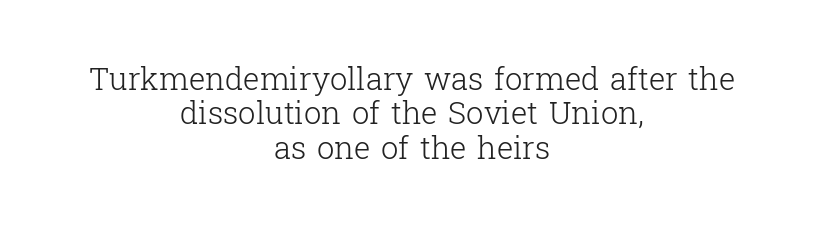
Q: Is the text bold? A: No.
Q: Is the text italic (slanted)? A: No, it is upright.
Q: Is the typeface a serif or a sans-serif typeface? A: Serif.
Q: Is the text underlined? A: No.
Q: How is the paragraph aligned? A: Centered.
Q: Is the spacing between letters normal or unusually wide? A: Normal.
Q: Is the spacing between lines tight, normal or loose? A: Tight.
Q: Width (condensed, normal, or wide)? A: Normal.
Q: Stroke contrast? A: Low.
Q: x-height? A: Medium.
Q: Monospaced? A: No.
